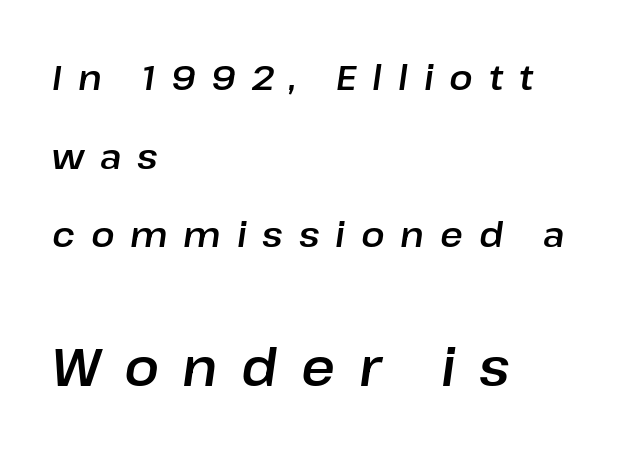
The image shows 52 px text type, italic (leaning right); set left-aligned, loose line spacing (2.25x), unusually wide letter spacing (+0.45 em), not underlined; the second (bottom) block is 1.49x larger; low stroke contrast and a medium x-height.
